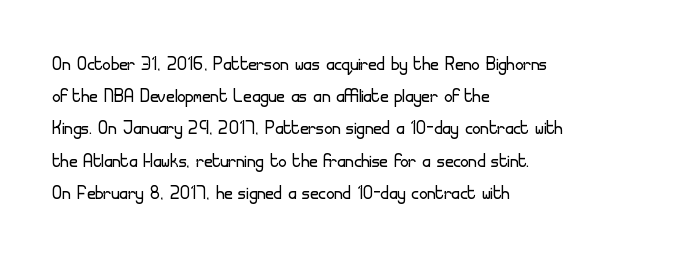
Regarding leading, the lines here are spaced in the standard way. The setting favours the left margin, as ordinary paragraphs usually do. The typeface has the unassuming heft of standard copy or less. The tracking reads as untouched default to a designer's eye. Type without underlining. Vertical strokes here are truly vertical.
